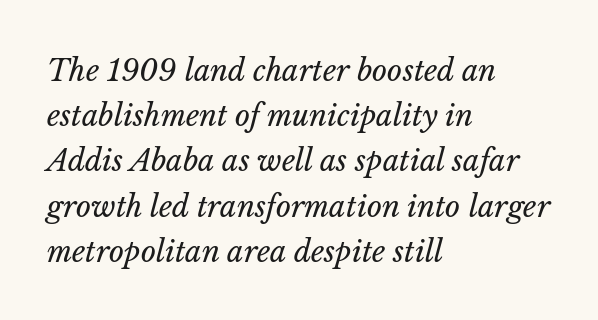
Nobody drew a line under any word here. The letterforms sit shoulder to shoulder at normal distance. Stroke mass is kept to a normal reading level or below. Character widths vary here, with narrow letters taking less room than wide ones. Tall strokes in this sample are angled rather than plumb. The ragged edge is on the right, which tells us the setting is flush left.
